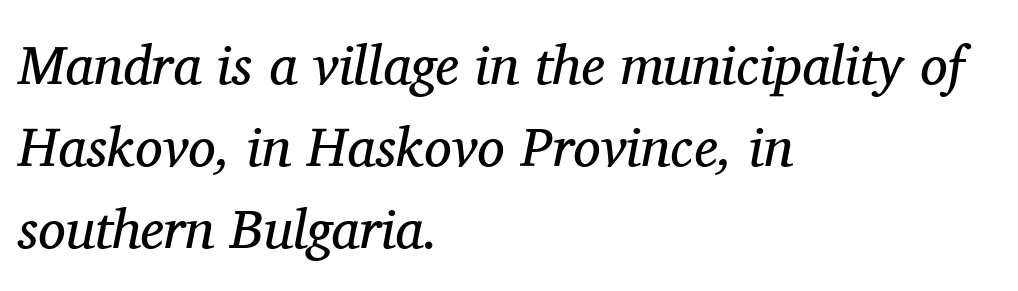
Observe the ordinary spacing: letters are neighbours, not strangers. The specimen omits any rule beneath the text block's lines. Leading matches the norm, producing a regular column. No extra ink here — the face is not bold.
